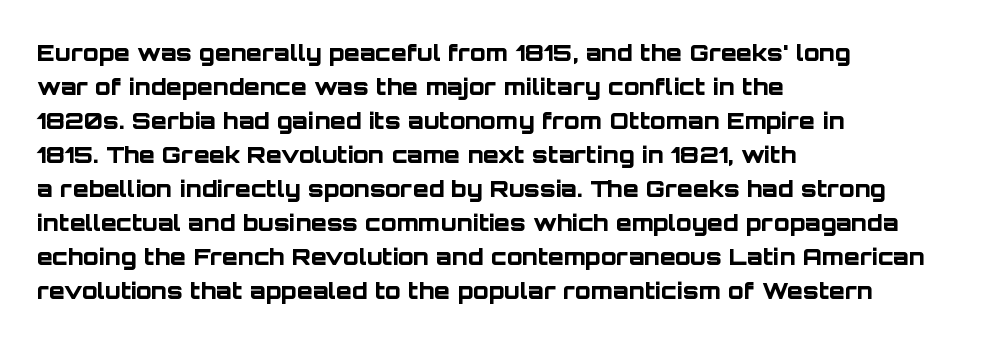
The strip under each line holds only bare page. How are the letters spaced? Ordinarily, with no added tracking. Line spacing here is normal. This rendering uses left alignment, leaving the right contour irregular. When letters stand straight like this, we call the style roman or upright. The rendering uses a bold face; every stroke is thick and dark.
